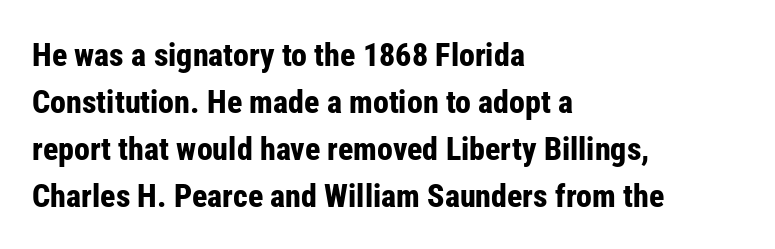
Q: Is the text bold? A: Yes.
Q: Is the text italic (slanted)? A: No, it is upright.
Q: Is the typeface a serif or a sans-serif typeface? A: Sans-serif.
Q: Is the text underlined? A: No.
Q: How is the paragraph aligned? A: Left-aligned.
Q: Is the spacing between letters normal or unusually wide? A: Normal.
Q: Is the spacing between lines tight, normal or loose? A: Normal.
Q: Width (condensed, normal, or wide)? A: Condensed.
Q: Stroke contrast? A: Low.
Q: x-height? A: Medium.
Q: Monospaced? A: No.
